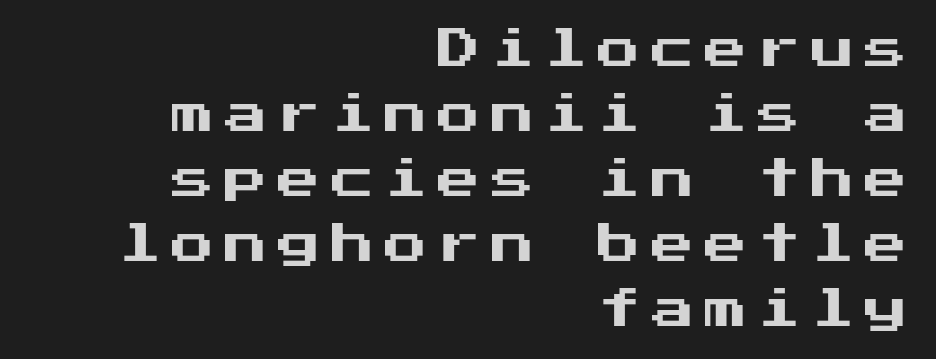
The image shows 43 px sans-serif type, upright; set right-aligned, normal line spacing (1.51x), unusually wide letter spacing (+0.24 em), not underlined; medium stroke contrast and a medium x-height.
